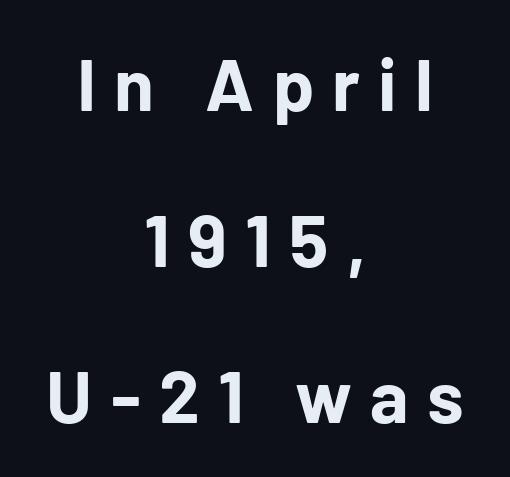
The image shows 73 px bold sans-serif type, upright; set centered, loose line spacing (2.14x), unusually wide letter spacing (+0.25 em), not underlined; low stroke contrast and a medium x-height.
